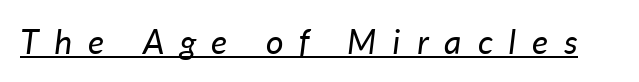
Q: Is the text bold? A: No.
Q: Is the text italic (slanted)? A: Yes, it leans right by about 7 degrees.
Q: Is the text underlined? A: Yes.
Q: Is the spacing between letters normal or unusually wide? A: Unusually wide.
Q: Width (condensed, normal, or wide)? A: Normal.
Q: Stroke contrast? A: Low.
Q: x-height? A: Medium.
Q: Monospaced? A: No.
